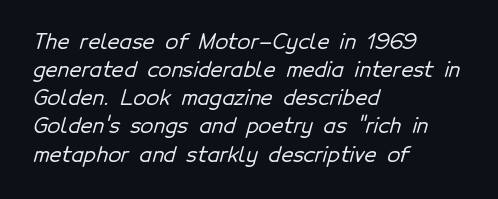
Beneath every word, the page is bare. Each word holds together tightly as a unit, with standard inter-letter gaps. Evenly set lines give the paragraph a standard silhouette. The passage is arranged the way most books set body copy — flush left.
